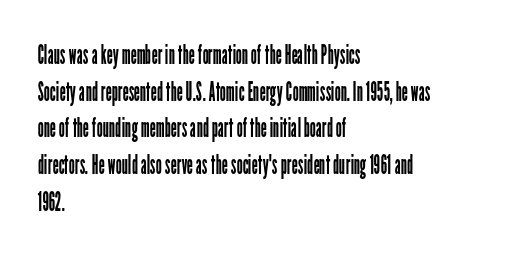
Reading down the block, your eye returns to a fixed left position each line. Do the letters lean? They stand straight. The strip under each line holds only bare page. Bold? No — there's no thickening of the strokes. Line spacing here is normal. Glyph-to-glyph distance matches everyday printed text.
